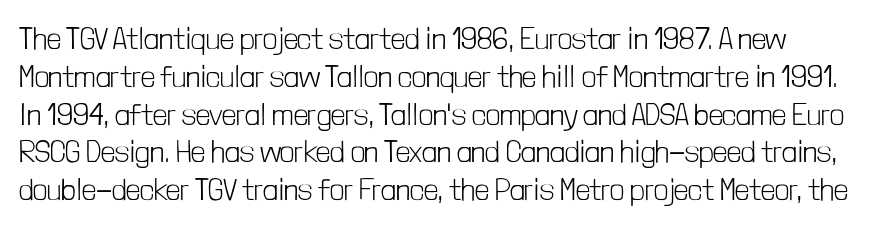
Q: Is the text bold? A: No.
Q: Is the text italic (slanted)? A: No, it is upright.
Q: Is the typeface a serif or a sans-serif typeface? A: Sans-serif.
Q: Is the text underlined? A: No.
Q: Is the spacing between letters normal or unusually wide? A: Normal.
Q: Width (condensed, normal, or wide)? A: Condensed.
Q: Stroke contrast? A: Low.
Q: x-height? A: Medium.
Q: Monospaced? A: No.
